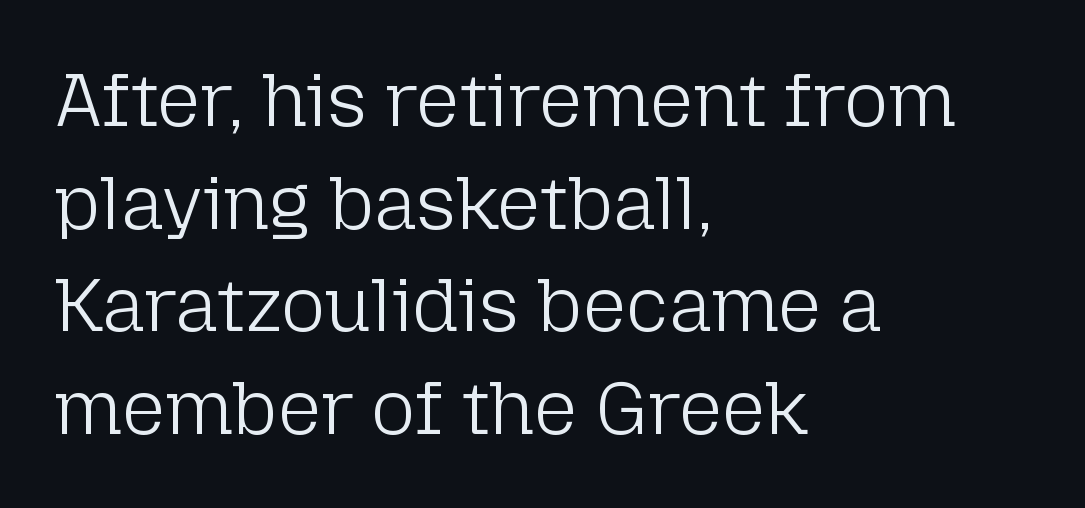
Unbolded letterforms with no extra heft. No feet cap the strokes, marking this as sans-serif type. Left-aligned paragraph, ragged on the right. Note the varied advance widths — an 'i' is clearly narrower than an 'm'. Vertically, the passage feels balanced, rows spaced as you'd expect.
